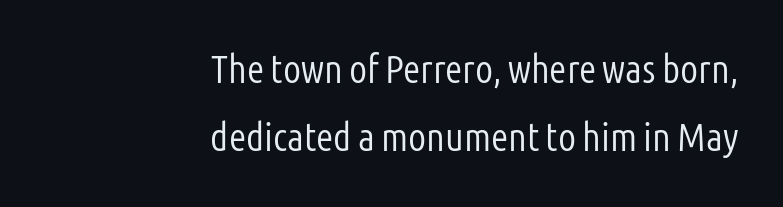
Q: Is the text bold? A: No.
Q: Is the text italic (slanted)? A: No, it is upright.
Q: Is the typeface a serif or a sans-serif typeface? A: Sans-serif.
Q: Is the text underlined? A: No.
Q: How is the paragraph aligned? A: Right-aligned.
Q: Is the spacing between letters normal or unusually wide? A: Normal.
Q: Is the spacing between lines tight, normal or loose? A: Normal.
Q: Width (condensed, normal, or wide)? A: Condensed.
Q: Stroke contrast? A: Low.
Q: x-height? A: Medium.
Q: Monospaced? A: No.
